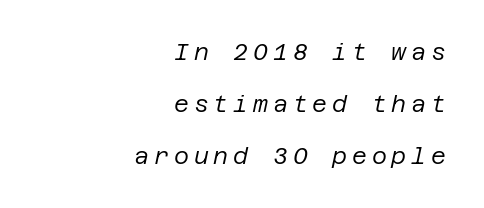
{"italic": "yes", "lean": "right", "slant_degrees": 12, "bold": "no", "underline": "no", "align": "right", "line_spacing": "loose", "line_spacing_ratio": 2.26, "letter_spacing": "wide", "letter_spacing_em": 0.21, "glyph_px": 23}
